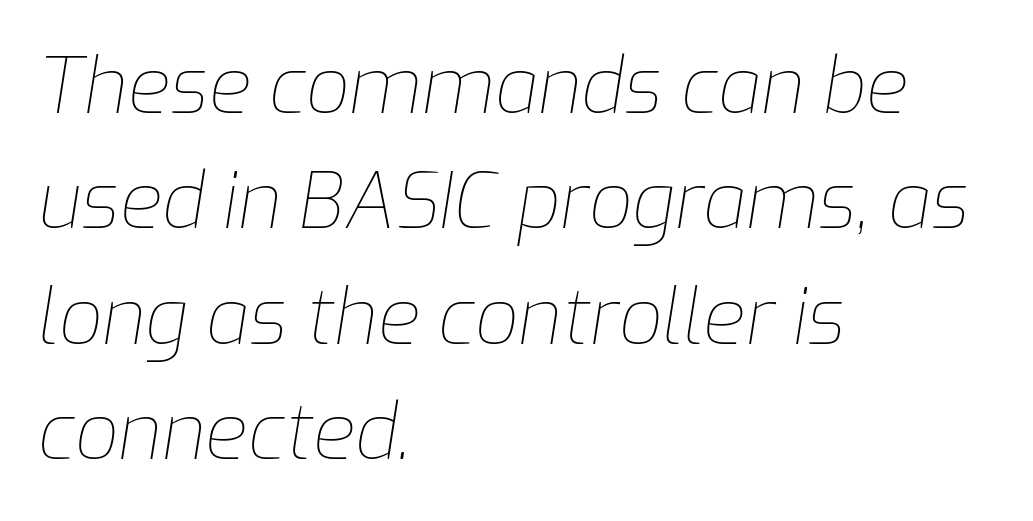
Caption: multi-line text, flush left, ragged right. In terms of letterspacing, this is plain default setting. Evenly set lines give the paragraph a standard silhouette. The lettering tilts uniformly, giving the passage an italic look. The glyphs are unaccompanied by any horizontal stroke below them. Stroke thickness stays within the range of a standard reading face or lighter.
